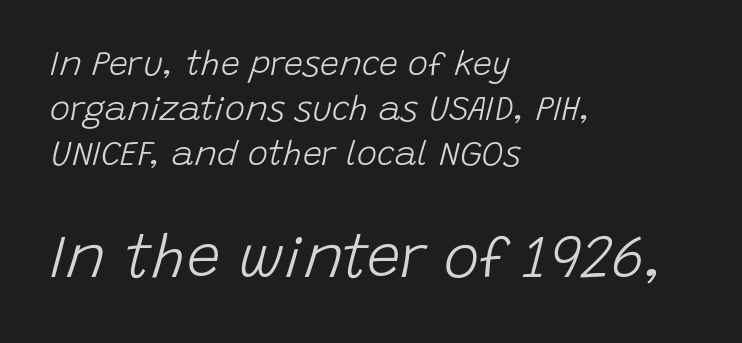
{"italic": "yes", "lean": "right", "slant_degrees": 15, "bold": "no", "weight": "light", "width": "normal", "stroke_contrast": "low", "x_height": "large", "monospaced": "no", "underline": "no", "align": "left", "line_spacing": "normal", "line_spacing_ratio": 1.32, "letter_spacing": "normal", "letter_spacing_em": 0.0, "larger_block": "second", "size_ratio": 1.76, "glyph_px": 60}
